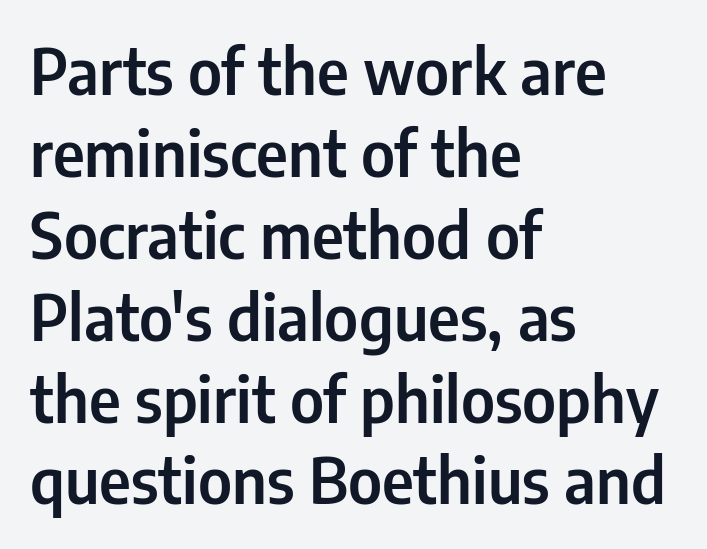
The font family rendered here belongs to the sans-serif group. One glance says typical: line gaps are just what's usual. Honestly, there is no underline to notice here at all. The letters sit at their default tracking, neither squeezed nor spread. A typesetter would call this proportional, since set widths differ per character. Typeset ragged right — the left edge is the straight one.
